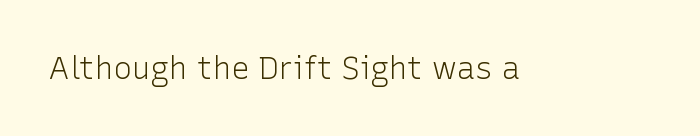
Q: Is the text bold? A: No.
Q: Is the text italic (slanted)? A: No, it is upright.
Q: Is the typeface a serif or a sans-serif typeface? A: Sans-serif.
Q: Is the text underlined? A: No.
Q: Is the spacing between letters normal or unusually wide? A: Normal.
Q: Width (condensed, normal, or wide)? A: Normal.
Q: Stroke contrast? A: Low.
Q: x-height? A: Medium.
Q: Monospaced? A: No.
